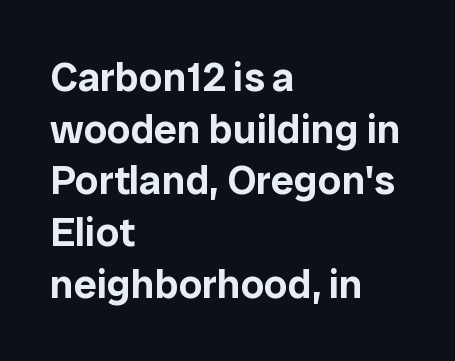
The image shows 41 px sans-serif type, upright; set left-aligned, normal line spacing (1.26x), normal letter spacing, not underlined; low stroke contrast and a medium x-height.
